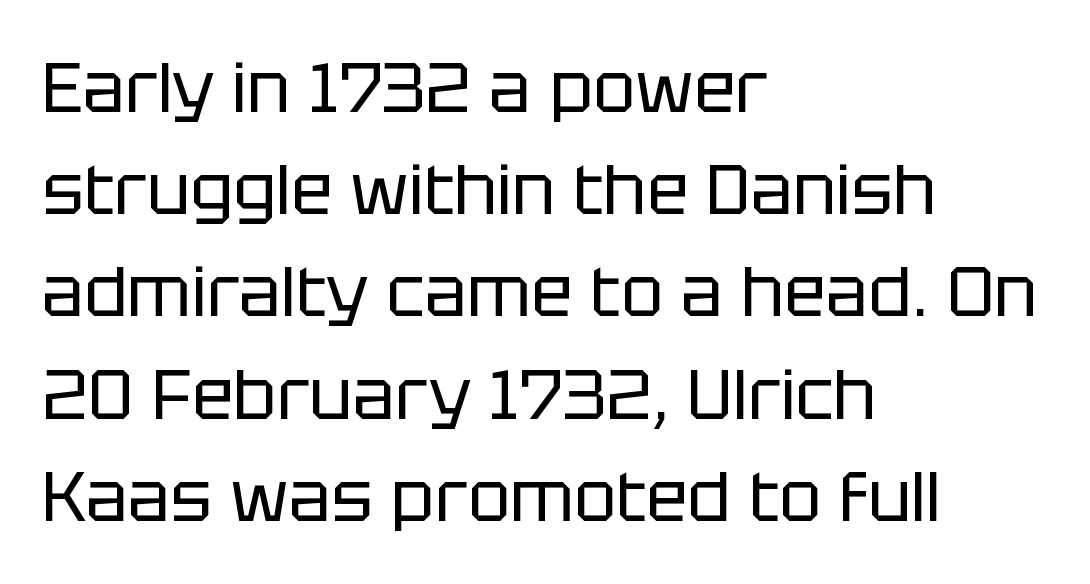
{"serif": "no", "italic": "no", "bold": "no", "weight": "regular", "width": "normal", "stroke_contrast": "low", "x_height": "large", "monospaced": "no", "underline": "no", "align": "left", "line_spacing": "normal", "line_spacing_ratio": 1.46, "letter_spacing": "normal", "letter_spacing_em": 0.0, "glyph_px": 70}
